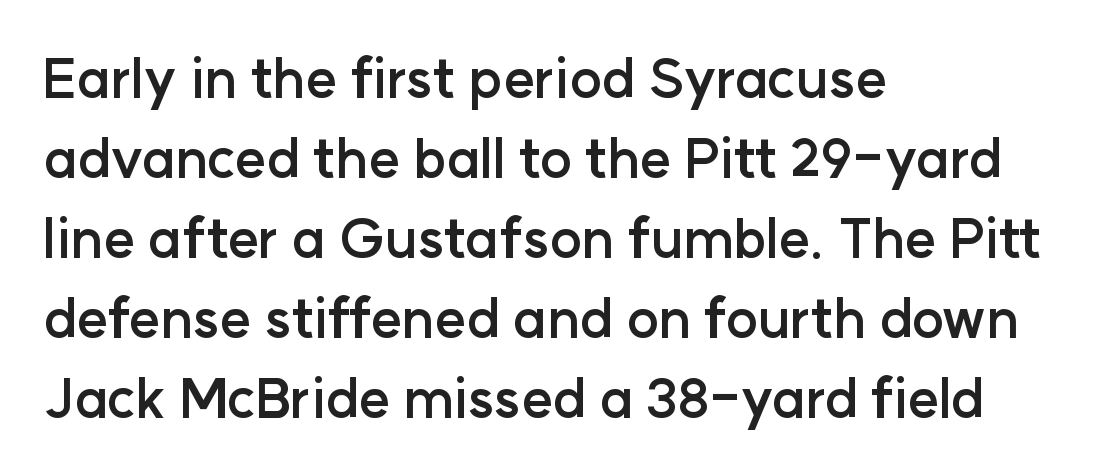
The image shows 54 px semibold sans-serif type, upright; set left-aligned, normal line spacing (1.48x), normal letter spacing, not underlined; low stroke contrast and a medium x-height.
